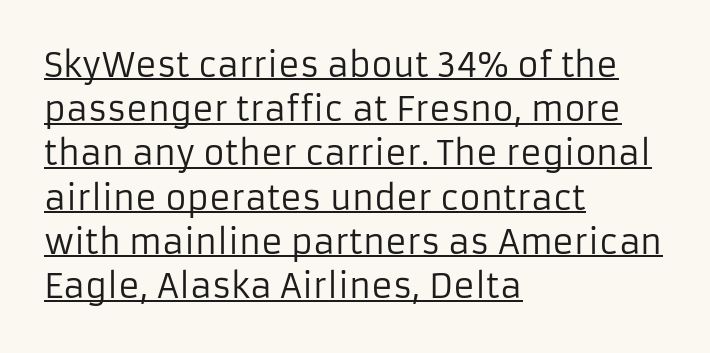
{"serif": "no", "italic": "no", "bold": "no", "weight": "regular", "width": "normal", "stroke_contrast": "low", "x_height": "medium", "monospaced": "no", "underline": "yes", "align": "left", "line_spacing": "normal", "line_spacing_ratio": 1.34, "letter_spacing": "normal", "letter_spacing_em": 0.0, "glyph_px": 33}
